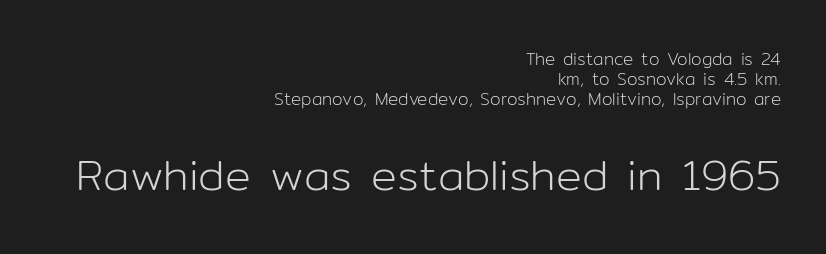
The image shows 43 px light sans-serif type, upright; set right-aligned, line spacing 1.18x, normal letter spacing, not underlined; the second (bottom) block is 2.53x larger; low stroke contrast and a medium x-height.
